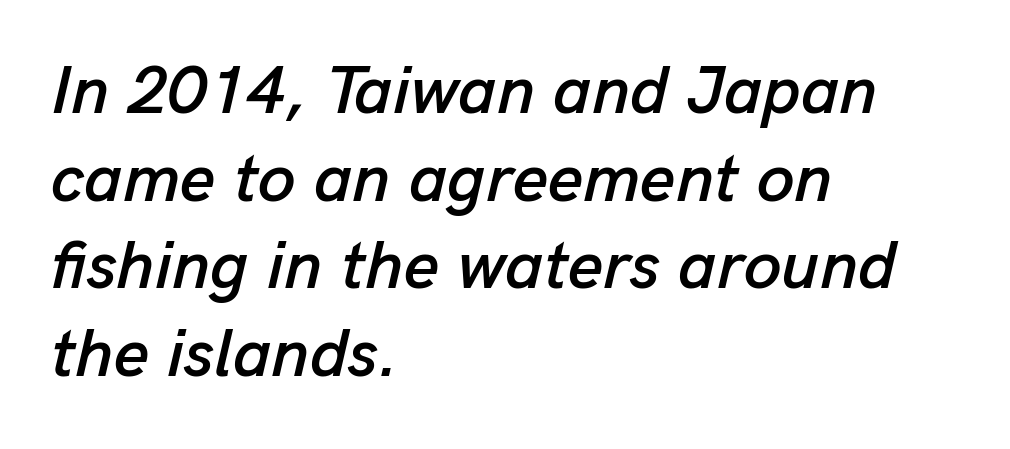
Q: Is the text italic (slanted)? A: Yes, it leans right by about 13 degrees.
Q: Is the text underlined? A: No.
Q: How is the paragraph aligned? A: Left-aligned.
Q: Is the spacing between letters normal or unusually wide? A: Normal.
Q: Is the spacing between lines tight, normal or loose? A: Normal.
Q: Width (condensed, normal, or wide)? A: Normal.
Q: Stroke contrast? A: Low.
Q: x-height? A: Medium.
Q: Monospaced? A: No.
